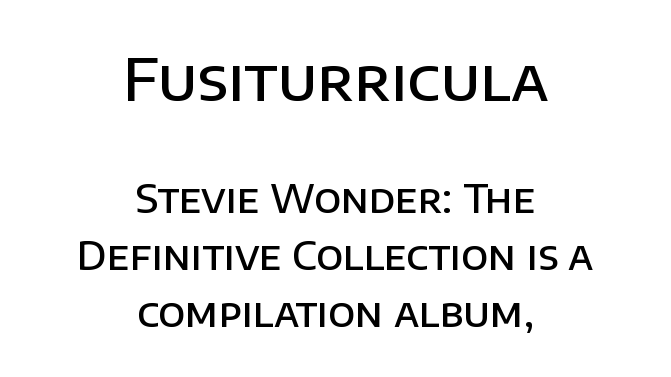
Q: Is the text bold? A: Semi-bold.
Q: Is the text italic (slanted)? A: No, it is upright.
Q: Is the typeface a serif or a sans-serif typeface? A: Sans-serif.
Q: Is the text underlined? A: No.
Q: How is the paragraph aligned? A: Centered.
Q: Is the spacing between letters normal or unusually wide? A: Normal.
Q: Is the spacing between lines tight, normal or loose? A: Normal.
Q: Which block of text is set in a larger size, the first (top) or the second (bottom)? A: The first (top) one.
Q: Width (condensed, normal, or wide)? A: Normal.
Q: Stroke contrast? A: Low.
Q: x-height? A: Large.
Q: Monospaced? A: No.
